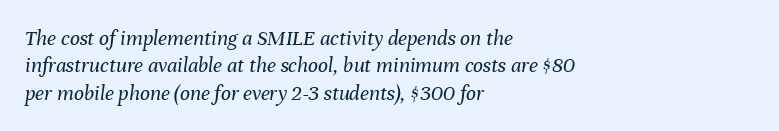
Has an underline been added? It has not. All the whitespace from short lines collects on the right. Each word holds together tightly as a unit, with standard inter-letter gaps. These lines were composed using italics.
